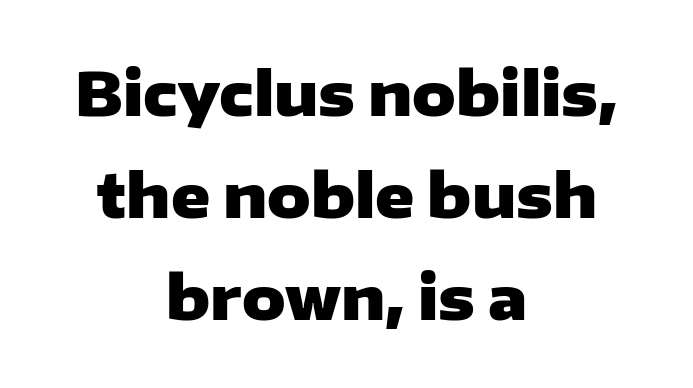
Q: Is the text bold? A: Yes.
Q: Is the text italic (slanted)? A: No, it is upright.
Q: Is the typeface a serif or a sans-serif typeface? A: Sans-serif.
Q: Is the text underlined? A: No.
Q: How is the paragraph aligned? A: Centered.
Q: Is the spacing between letters normal or unusually wide? A: Normal.
Q: Is the spacing between lines tight, normal or loose? A: Normal.
Q: Width (condensed, normal, or wide)? A: Wide.
Q: Stroke contrast? A: Low.
Q: x-height? A: Medium.
Q: Monospaced? A: No.
